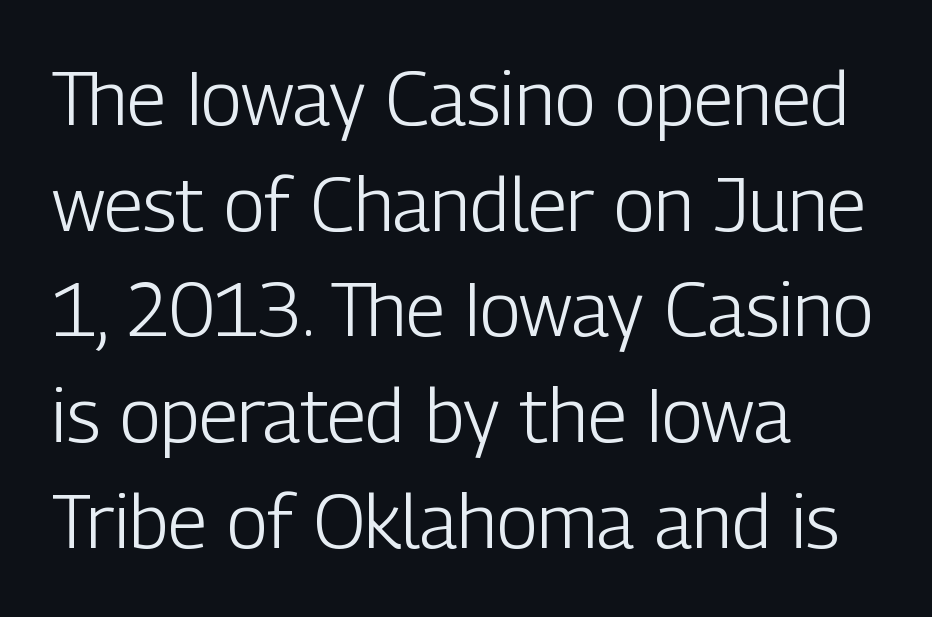
{"serif": "no", "italic": "no", "bold": "no", "weight": "light", "width": "condensed", "stroke_contrast": "low", "x_height": "medium", "monospaced": "no", "underline": "no", "align": "left", "line_spacing": "normal", "line_spacing_ratio": 1.41, "letter_spacing": "normal", "letter_spacing_em": 0.0, "glyph_px": 75}
